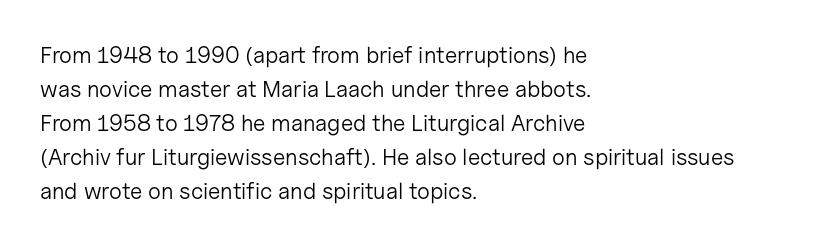
{"italic": "no", "bold": "no", "underline": "no", "align": "left", "line_spacing": "normal", "line_spacing_ratio": 1.48, "letter_spacing": "normal", "letter_spacing_em": 0.0, "glyph_px": 23}
